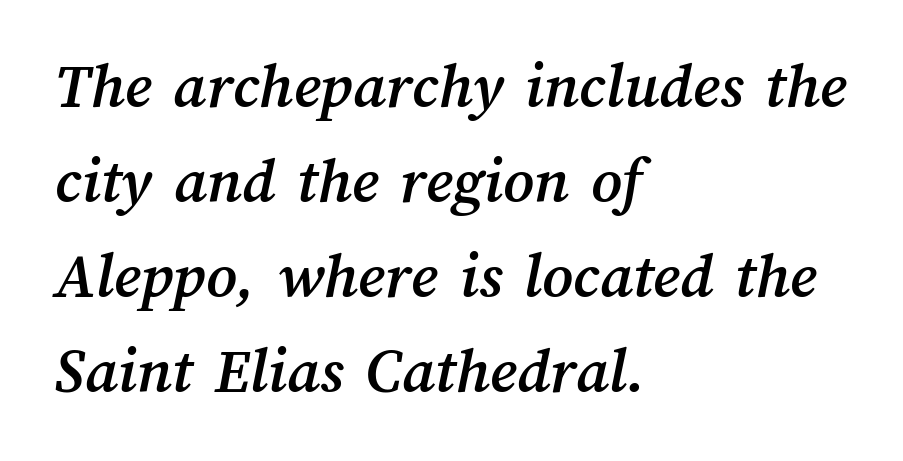
Q: Is the text underlined? A: No.
Q: How is the paragraph aligned? A: Left-aligned.
Q: Is the spacing between letters normal or unusually wide? A: Normal.
Q: Is the spacing between lines tight, normal or loose? A: Normal.
Q: Width (condensed, normal, or wide)? A: Normal.
Q: Stroke contrast? A: Medium.
Q: x-height? A: Medium.
Q: Monospaced? A: No.
